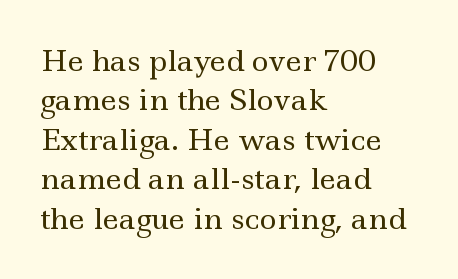
The image shows 29 px regular-weight, wide serif type, upright; set left-aligned, normal line spacing (1.36x), normal letter spacing, not underlined; a small x-height.
